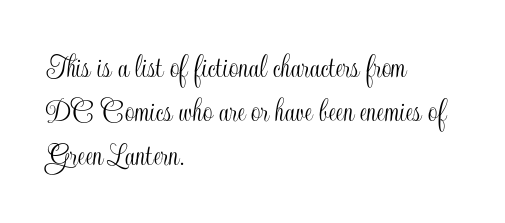
The image shows 34 px condensed type; set left-aligned, normal line spacing (1.29x), normal letter spacing, not underlined; a small x-height.
